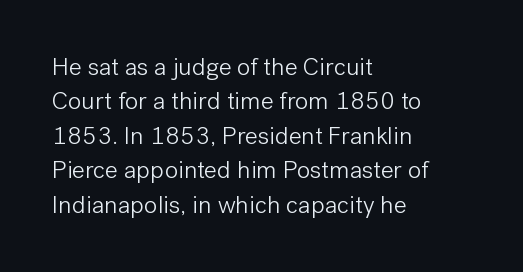
{"italic": "no", "bold": "no", "underline": "no", "align": "left", "line_spacing": "normal", "line_spacing_ratio": 1.38, "letter_spacing": "normal", "letter_spacing_em": 0.0, "glyph_px": 25}
